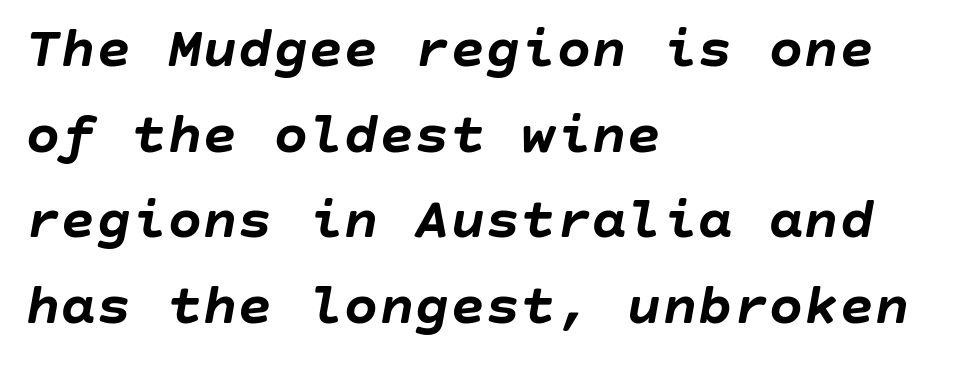
The font is running at its bold setting. The space between consecutive lines is moderate. This sample uses plain, unmodified letter spacing. The text block is weighted toward the left margin, trailing off unevenly rightward. Posture: slanted.
